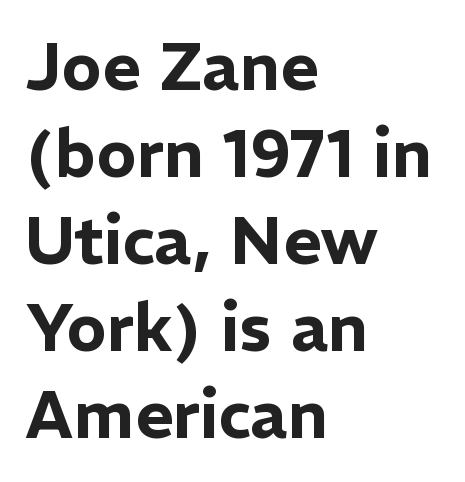
{"serif": "no", "italic": "no", "width": "normal", "stroke_contrast": "low", "x_height": "medium", "monospaced": "no", "underline": "no", "align": "left", "line_spacing": "normal", "line_spacing_ratio": 1.32, "letter_spacing": "normal", "letter_spacing_em": 0.0, "glyph_px": 66}
